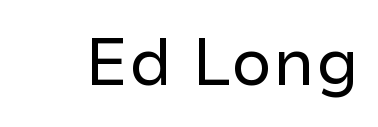
Stroke terminals: plain, sans-serif. Does the lettering tilt? It doesn't — this is upright. What stands out about the letter spacing? Nothing — it is the standard amount. The specimen omits any rule beneath the text block's lines.
